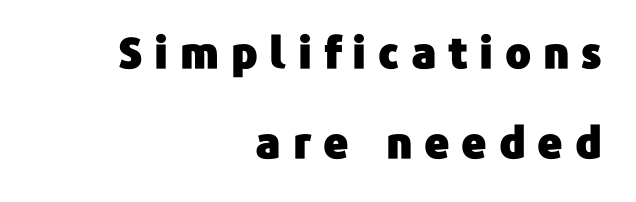
Q: Is the text italic (slanted)? A: No, it is upright.
Q: Is the typeface a serif or a sans-serif typeface? A: Sans-serif.
Q: Is the text underlined? A: No.
Q: How is the paragraph aligned? A: Right-aligned.
Q: Is the spacing between letters normal or unusually wide? A: Unusually wide.
Q: Is the spacing between lines tight, normal or loose? A: Loose.
Q: Width (condensed, normal, or wide)? A: Normal.
Q: Stroke contrast? A: Low.
Q: x-height? A: Medium.
Q: Monospaced? A: No.
